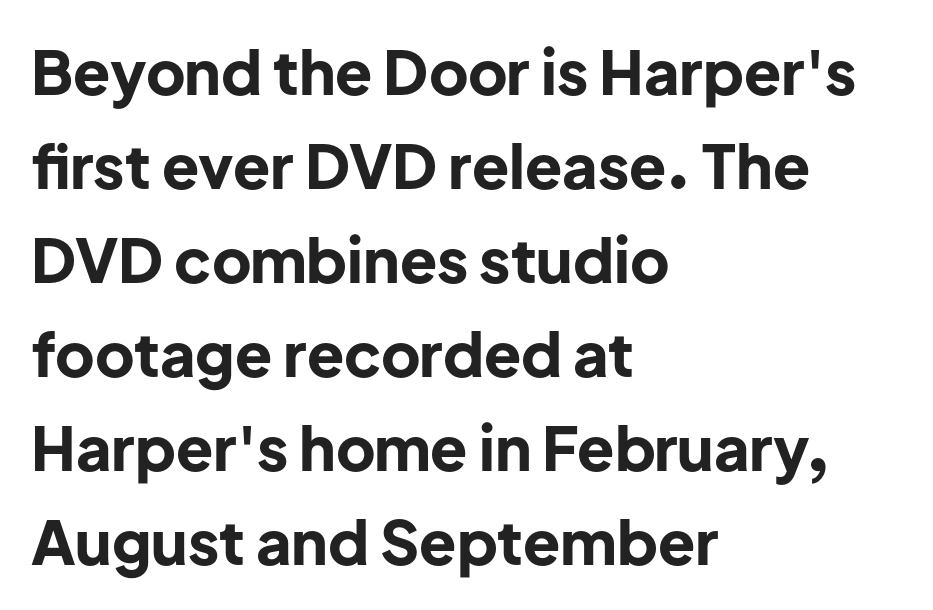
Q: Is the text bold? A: Yes.
Q: Is the text italic (slanted)? A: No, it is upright.
Q: Is the typeface a serif or a sans-serif typeface? A: Sans-serif.
Q: Is the text underlined? A: No.
Q: How is the paragraph aligned? A: Left-aligned.
Q: Is the spacing between letters normal or unusually wide? A: Normal.
Q: Is the spacing between lines tight, normal or loose? A: Normal.
Q: Width (condensed, normal, or wide)? A: Normal.
Q: Stroke contrast? A: Low.
Q: x-height? A: Medium.
Q: Monospaced? A: No.
